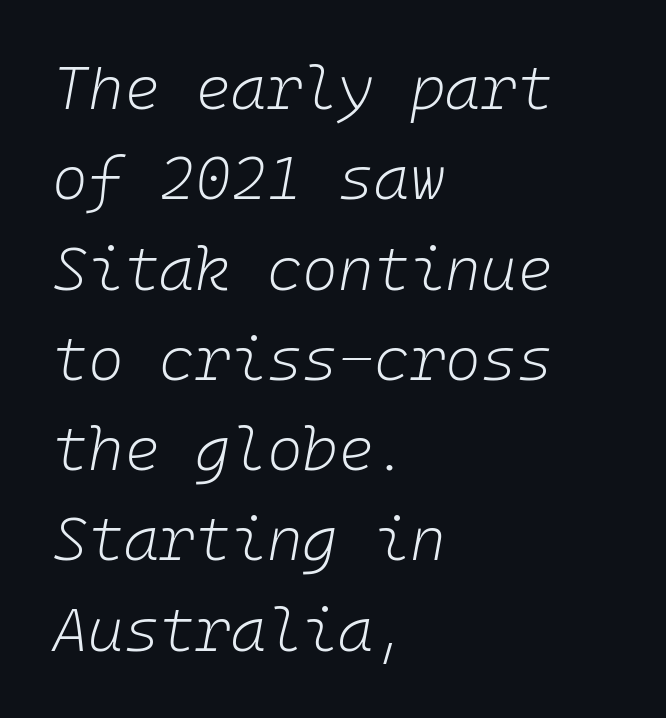
Q: Is the text bold? A: No.
Q: Is the text italic (slanted)? A: Yes, it leans right by about 10 degrees.
Q: Is the text underlined? A: No.
Q: How is the paragraph aligned? A: Left-aligned.
Q: Is the spacing between letters normal or unusually wide? A: Normal.
Q: Is the spacing between lines tight, normal or loose? A: Normal.
Q: Width (condensed, normal, or wide)? A: Normal.
Q: Stroke contrast? A: Low.
Q: x-height? A: Medium.
